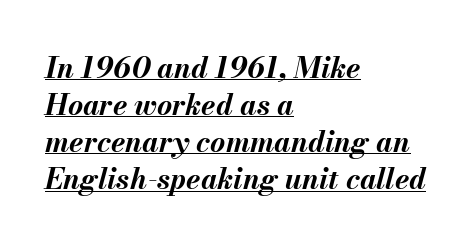
Q: Is the text bold? A: Yes.
Q: Is the text italic (slanted)? A: Yes, it leans right by about 13 degrees.
Q: Is the text underlined? A: Yes.
Q: How is the paragraph aligned? A: Left-aligned.
Q: Is the spacing between letters normal or unusually wide? A: Normal.
Q: Is the spacing between lines tight, normal or loose? A: Normal.
Q: Width (condensed, normal, or wide)? A: Normal.
Q: Stroke contrast? A: Medium.
Q: x-height? A: Small.
Q: Monospaced? A: No.
